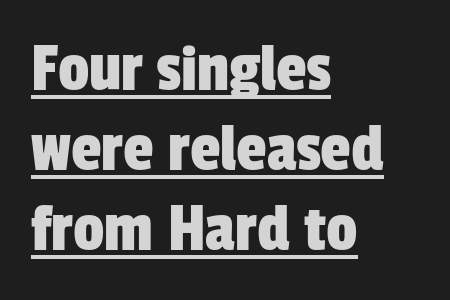
Q: Is the typeface a serif or a sans-serif typeface? A: Sans-serif.
Q: Is the text underlined? A: Yes.
Q: How is the paragraph aligned? A: Left-aligned.
Q: Is the spacing between letters normal or unusually wide? A: Normal.
Q: Width (condensed, normal, or wide)? A: Condensed.
Q: Stroke contrast? A: Low.
Q: x-height? A: Medium.
Q: Monospaced? A: No.
